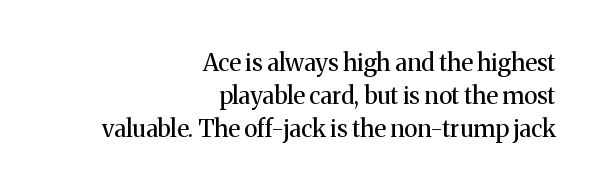
Q: Is the text bold? A: No.
Q: Is the text italic (slanted)? A: No, it is upright.
Q: Is the text underlined? A: No.
Q: How is the paragraph aligned? A: Right-aligned.
Q: Is the spacing between letters normal or unusually wide? A: Normal.
Q: Is the spacing between lines tight, normal or loose? A: Normal.
